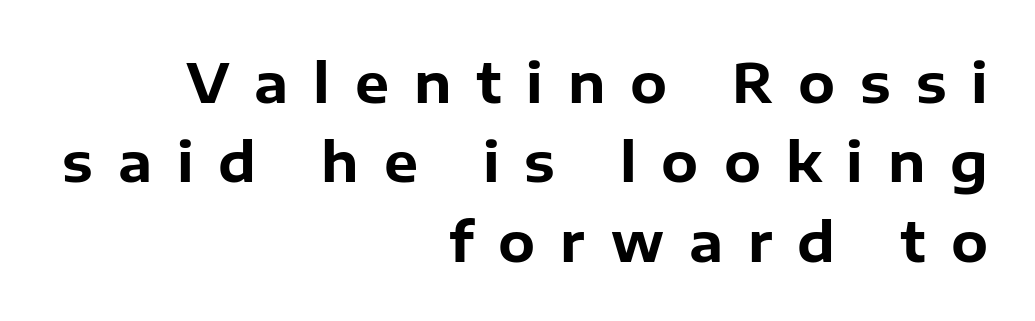
Inter-character spacing is expanded well beyond the font's built-in metrics. Serifs: no, the terminals of the letterforms are clean. Quick note: not italic, upright. Short and long lines alike share a common ending point at right.
